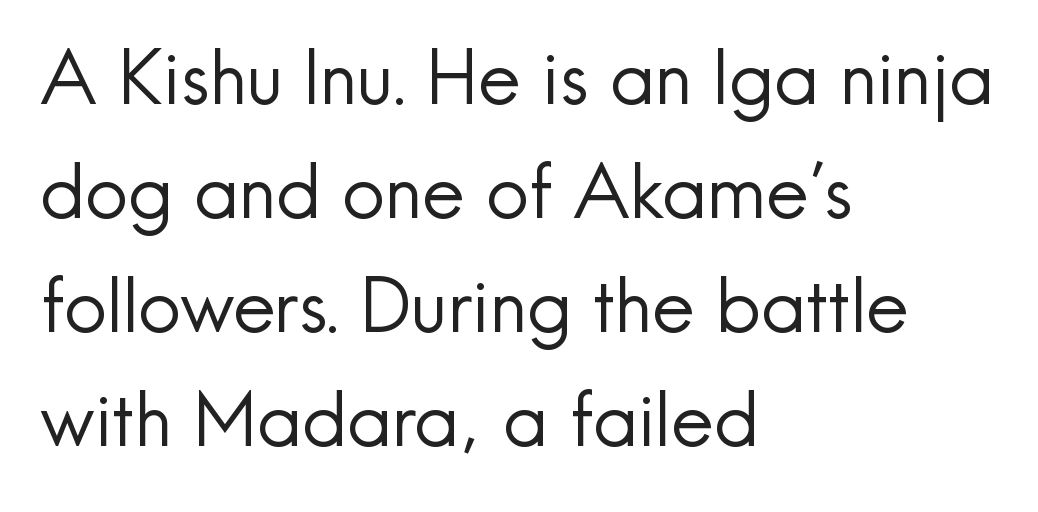
Q: Is the text bold? A: No.
Q: Is the text italic (slanted)? A: No, it is upright.
Q: Is the typeface a serif or a sans-serif typeface? A: Sans-serif.
Q: Is the text underlined? A: No.
Q: How is the paragraph aligned? A: Left-aligned.
Q: Is the spacing between letters normal or unusually wide? A: Normal.
Q: Is the spacing between lines tight, normal or loose? A: Normal.
Q: Width (condensed, normal, or wide)? A: Normal.
Q: x-height? A: Small.
Q: Monospaced? A: No.
